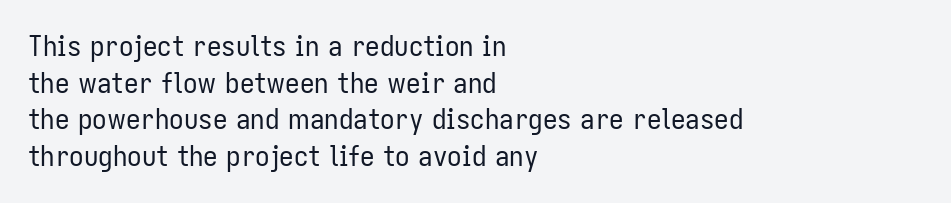
Q: Is the text bold? A: No.
Q: Is the text italic (slanted)? A: No, it is upright.
Q: Is the typeface a serif or a sans-serif typeface? A: Sans-serif.
Q: Is the text underlined? A: No.
Q: How is the paragraph aligned? A: Left-aligned.
Q: Is the spacing between letters normal or unusually wide? A: Normal.
Q: Is the spacing between lines tight, normal or loose? A: Normal.
Q: Width (condensed, normal, or wide)? A: Condensed.
Q: Stroke contrast? A: Low.
Q: x-height? A: Medium.
Q: Monospaced? A: No.
